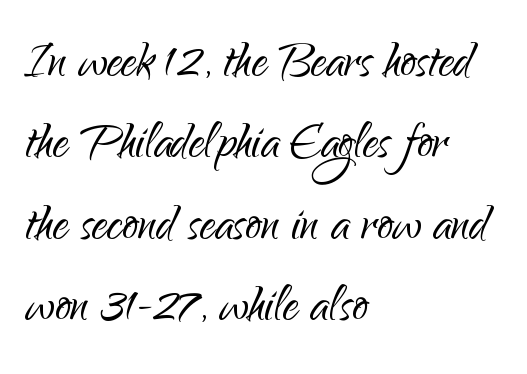
{"serif": "no", "bold": "no", "weight": "light", "width": "normal", "stroke_contrast": "low", "x_height": "small", "monospaced": "no", "underline": "no", "align": "left", "line_spacing": "normal", "line_spacing_ratio": 1.29, "letter_spacing": "normal", "letter_spacing_em": 0.0, "glyph_px": 63}
